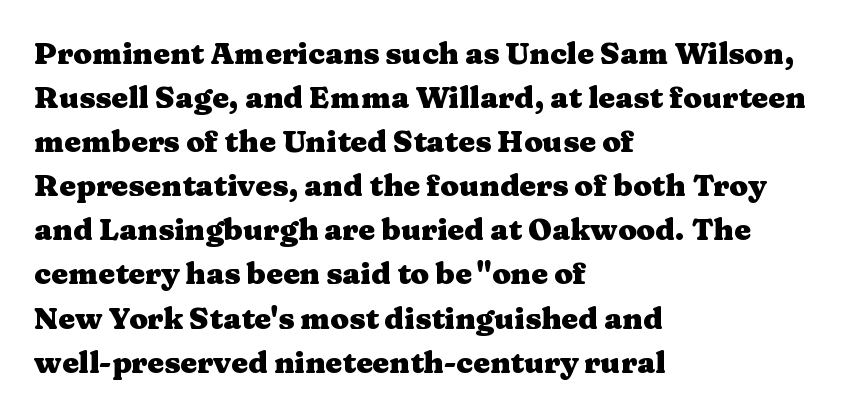
Looks like regular typesetting: each glyph gets only the width it needs. The lines are quadded left. Designer's note — italics off, roman on. Stroke terminals: seriffed. No word sits above an underline. How heavy is the stroke? Heavy — this is a bold.
